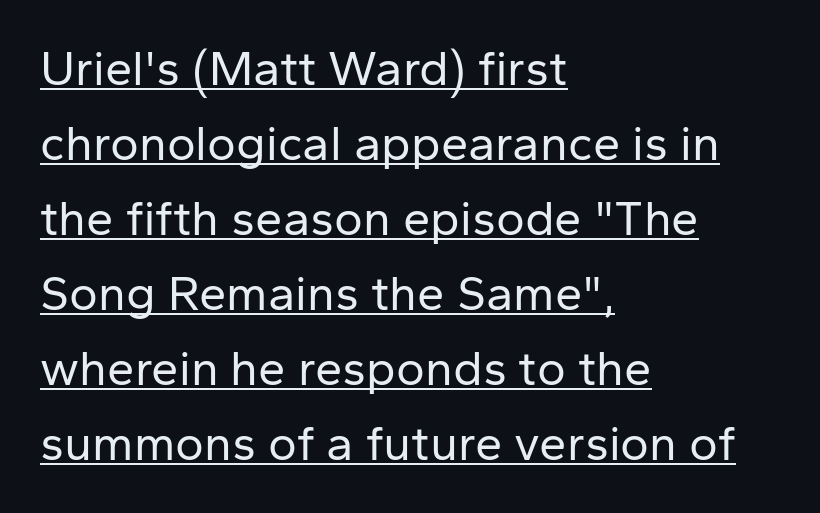
It's the straight-up-and-down kind of type. Horizontal bands of white between lines are of average thickness. Glyph-to-glyph distance matches everyday printed text. Proportional: the letters do not fall into vertical columns. Reading down the block, your eye returns to a fixed left position each line.
